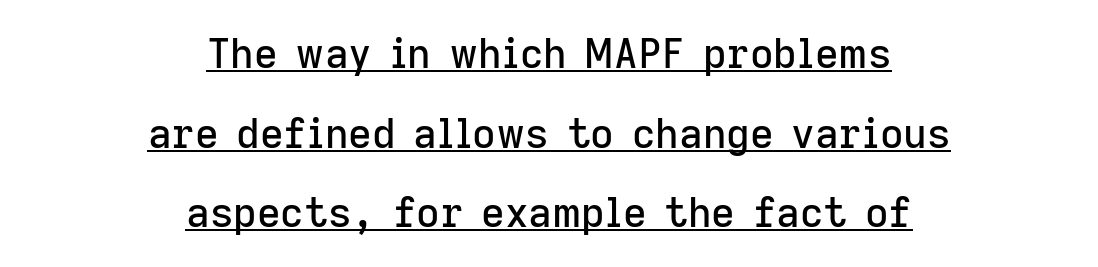
Q: Is the text italic (slanted)? A: No, it is upright.
Q: Is the typeface a serif or a sans-serif typeface? A: Sans-serif.
Q: Is the text underlined? A: Yes.
Q: How is the paragraph aligned? A: Centered.
Q: Is the spacing between letters normal or unusually wide? A: Normal.
Q: Is the spacing between lines tight, normal or loose? A: Loose.
Q: Width (condensed, normal, or wide)? A: Normal.
Q: Stroke contrast? A: Low.
Q: x-height? A: Medium.
Q: Monospaced? A: No.
